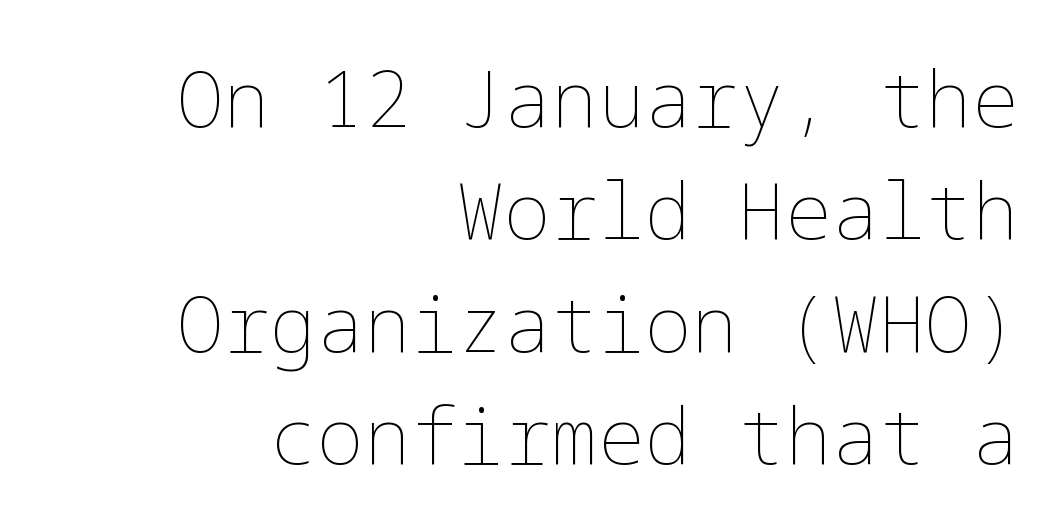
The image shows 78 px thin type, upright; set right-aligned, normal line spacing (1.44x), normal letter spacing, not underlined; low stroke contrast and a medium x-height.
